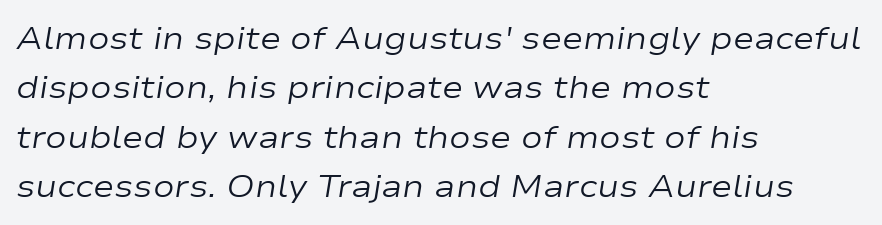
Q: Is the text bold? A: No.
Q: Is the text italic (slanted)? A: Yes, it leans right by about 9 degrees.
Q: Is the text underlined? A: No.
Q: How is the paragraph aligned? A: Left-aligned.
Q: Is the spacing between letters normal or unusually wide? A: Normal.
Q: Is the spacing between lines tight, normal or loose? A: Normal.
Q: Width (condensed, normal, or wide)? A: Wide.
Q: Stroke contrast? A: Low.
Q: x-height? A: Medium.
Q: Monospaced? A: No.
